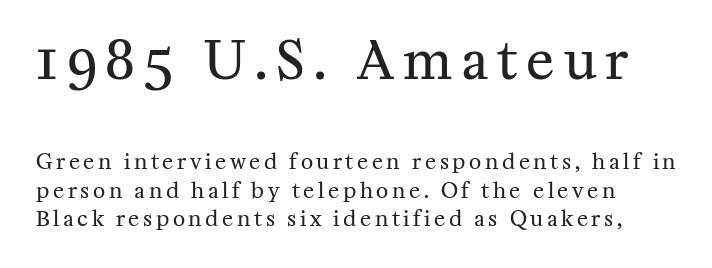
The image shows 53 px regular-weight serif type, upright; set normal line spacing (1.38x), not underlined; the first (top) block is 2.52x larger; medium stroke contrast and a medium x-height.
